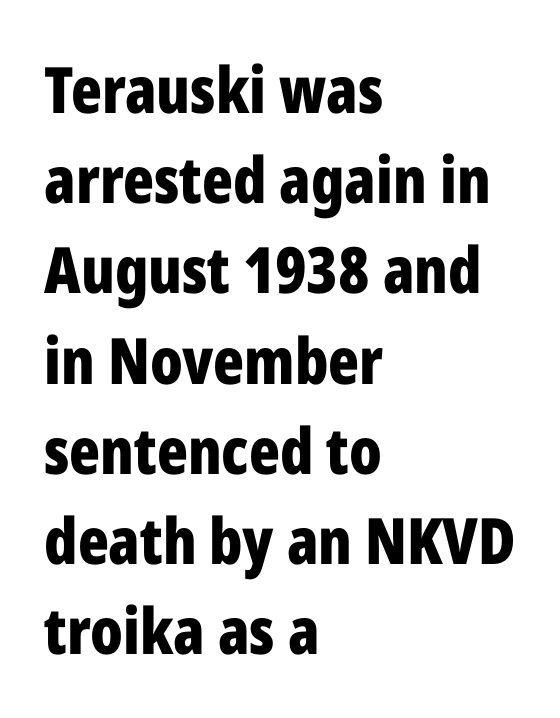
Q: Is the text bold? A: Yes.
Q: Is the text italic (slanted)? A: No, it is upright.
Q: Is the typeface a serif or a sans-serif typeface? A: Sans-serif.
Q: Is the text underlined? A: No.
Q: How is the paragraph aligned? A: Left-aligned.
Q: Is the spacing between letters normal or unusually wide? A: Normal.
Q: Is the spacing between lines tight, normal or loose? A: Normal.
Q: Width (condensed, normal, or wide)? A: Condensed.
Q: Stroke contrast? A: Low.
Q: x-height? A: Medium.
Q: Monospaced? A: No.
